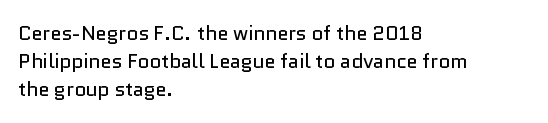
Nobody drew a line under any word here. When letters stand straight like this, we call the style roman or upright. The lines sit at an ordinary, default distance from one another. Summary of weight: not heavy and not bold.
